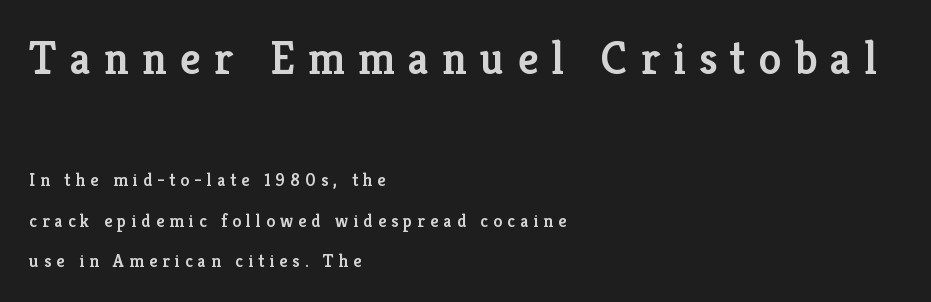
Q: Is the text bold? A: Semi-bold.
Q: Is the text italic (slanted)? A: No, it is upright.
Q: Is the typeface a serif or a sans-serif typeface? A: Serif.
Q: Is the text underlined? A: No.
Q: How is the paragraph aligned? A: Left-aligned.
Q: Is the spacing between letters normal or unusually wide? A: Unusually wide.
Q: Is the spacing between lines tight, normal or loose? A: Loose.
Q: Which block of text is set in a larger size, the first (top) or the second (bottom)? A: The first (top) one.
Q: Width (condensed, normal, or wide)? A: Normal.
Q: Stroke contrast? A: Low.
Q: x-height? A: Medium.
Q: Monospaced? A: No.
